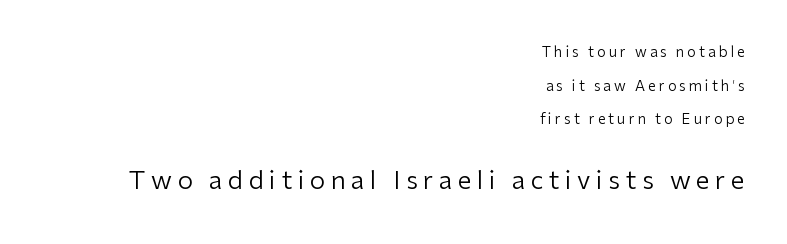
How would I describe the line gaps? Wide and relaxed. This reads as an unemphasized weight, regular at the heaviest. Quick note: underline off. The tracking reads as deliberately expanded to a designer's eye. The typesetter chose a ragged-left arrangement here.
